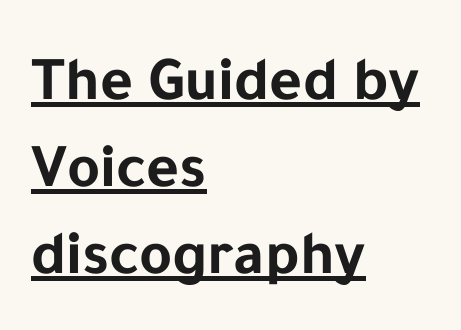
The image shows 63 px bold sans-serif type, upright; set left-aligned, normal line spacing (1.38x), normal letter spacing, underlined; low stroke contrast and a medium x-height.
